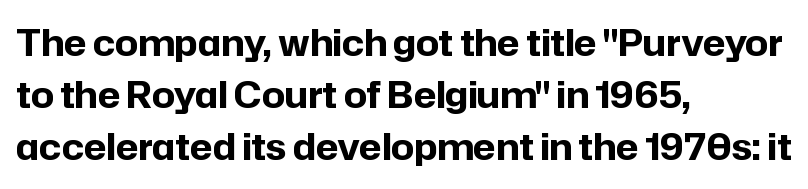
{"serif": "no", "italic": "no", "bold": "yes", "weight": "bold", "width": "normal", "stroke_contrast": "low", "x_height": "medium", "monospaced": "no", "underline": "no", "align": "left", "line_spacing": "normal", "line_spacing_ratio": 1.45, "letter_spacing": "normal", "letter_spacing_em": 0.0, "glyph_px": 36}
